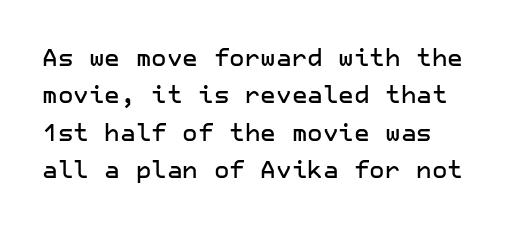
The image shows 24 px text type, upright; set left-aligned, normal line spacing (1.56x), normal letter spacing, not underlined.
